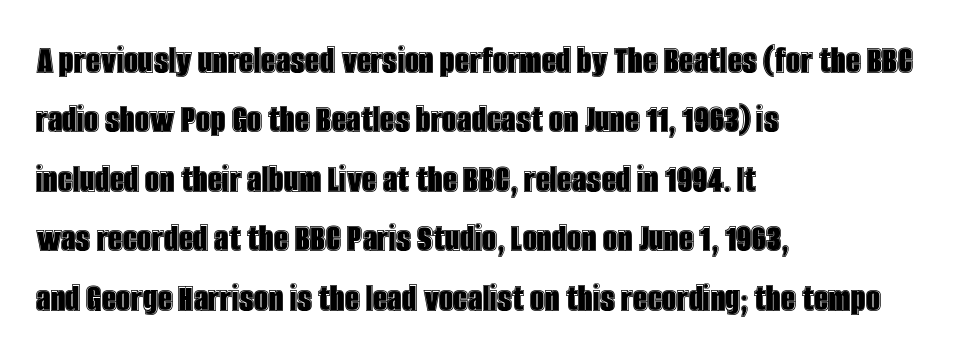
{"italic": "no", "width": "condensed", "x_height": "large", "monospaced": "no", "underline": "no", "align": "left", "line_spacing": "normal", "line_spacing_ratio": 1.45, "letter_spacing": "normal", "letter_spacing_em": 0.0, "glyph_px": 41}
